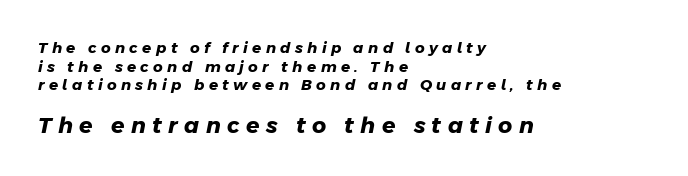
Short note: letters widely spaced. Short and long lines alike share a common starting point at left. Scale increases going downward across the two blocks. Clear beneath every line of the passage. Students, observe: this is what conventionally led text looks like. The glyphs have the mass of a bold cut.
